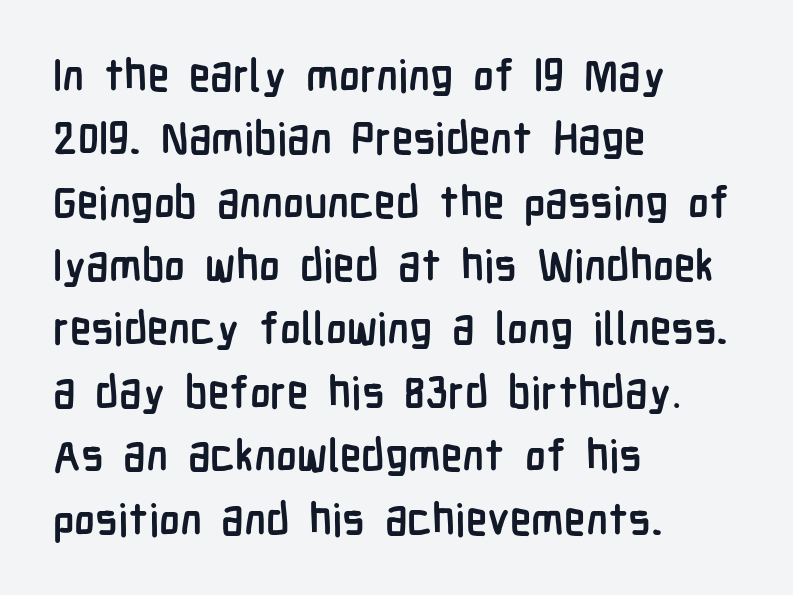
{"serif": "no", "italic": "no", "bold": "yes", "weight": "semibold", "width": "condensed", "stroke_contrast": "low", "x_height": "medium", "monospaced": "no", "underline": "no", "align": "left", "line_spacing": "normal", "line_spacing_ratio": 1.44, "letter_spacing": "normal", "letter_spacing_em": 0.0, "glyph_px": 44}
